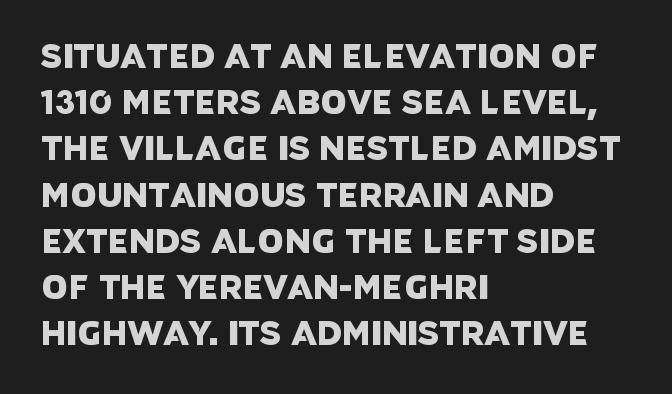
Q: Is the typeface a serif or a sans-serif typeface? A: Sans-serif.
Q: Is the text underlined? A: No.
Q: How is the paragraph aligned? A: Left-aligned.
Q: Is the spacing between letters normal or unusually wide? A: Normal.
Q: Is the spacing between lines tight, normal or loose? A: Normal.
Q: Width (condensed, normal, or wide)? A: Normal.
Q: Stroke contrast? A: Low.
Q: x-height? A: Large.
Q: Monospaced? A: No.
